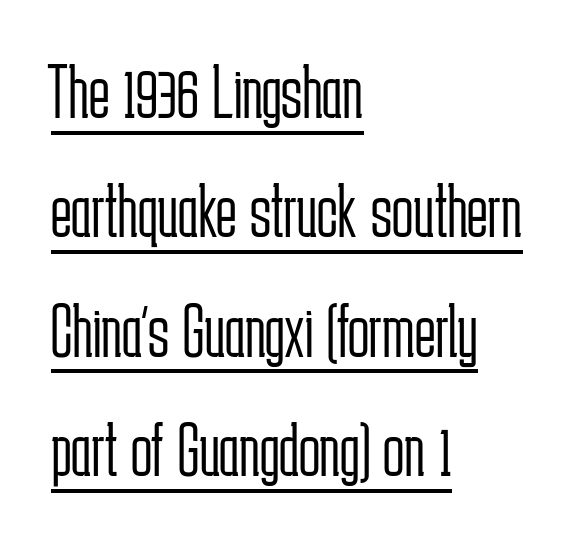
Q: Is the text bold? A: No.
Q: Is the text italic (slanted)? A: No, it is upright.
Q: Is the typeface a serif or a sans-serif typeface? A: Sans-serif.
Q: Is the text underlined? A: Yes.
Q: How is the paragraph aligned? A: Left-aligned.
Q: Is the spacing between letters normal or unusually wide? A: Normal.
Q: Is the spacing between lines tight, normal or loose? A: Normal.
Q: Width (condensed, normal, or wide)? A: Condensed.
Q: Stroke contrast? A: Low.
Q: x-height? A: Medium.
Q: Monospaced? A: No.
